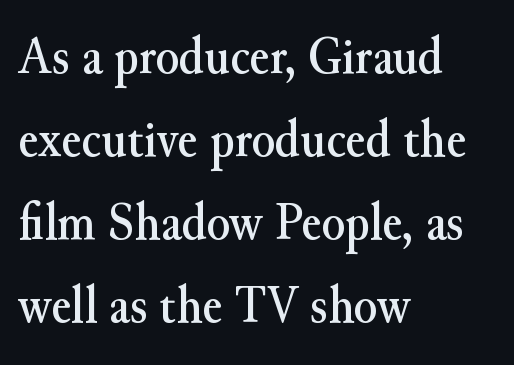
The image shows 54 px serif type, upright; set left-aligned, normal line spacing (1.54x), normal letter spacing, not underlined; medium stroke contrast and a small x-height.
